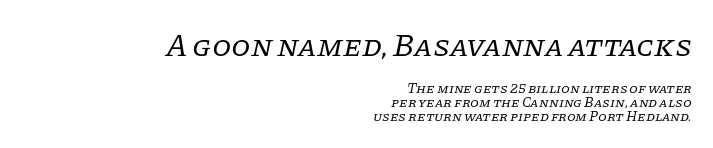
Is the type slanted? Yes — the strokes lean at a clear angle. Short note: letters normally spaced. Cramped leading. Heft: none added — not bold. Each letter keeps its own natural width here, so spacing adapts to shape. The gap between lines stays unmarked.
